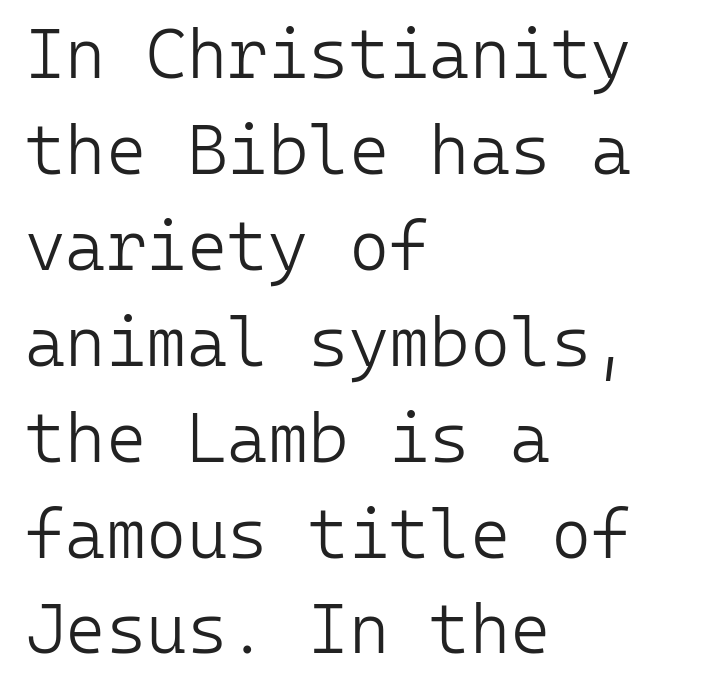
The image shows 69 px light sans-serif type, upright, monospaced; set left-aligned, normal line spacing (1.39x), normal letter spacing, not underlined; low stroke contrast and a medium x-height.
